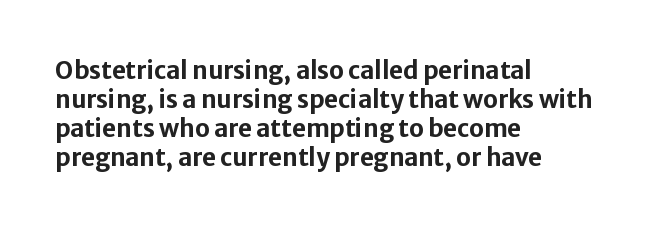
Q: Is the text bold? A: Yes.
Q: Is the text italic (slanted)? A: No, it is upright.
Q: Is the text underlined? A: No.
Q: How is the paragraph aligned? A: Left-aligned.
Q: Is the spacing between letters normal or unusually wide? A: Normal.
